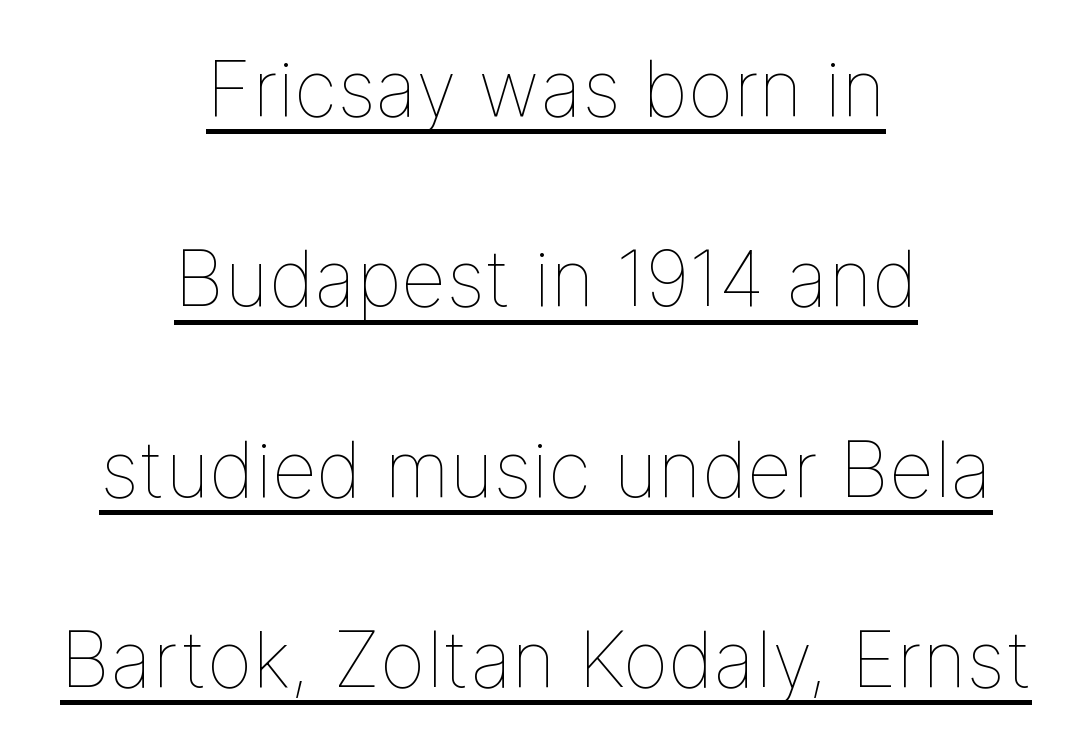
Q: Is the text bold? A: No.
Q: Is the text italic (slanted)? A: No, it is upright.
Q: Is the text underlined? A: Yes.
Q: How is the paragraph aligned? A: Centered.
Q: Is the spacing between letters normal or unusually wide? A: Normal.
Q: Is the spacing between lines tight, normal or loose? A: Loose.
Q: Width (condensed, normal, or wide)? A: Normal.
Q: Stroke contrast? A: Low.
Q: x-height? A: Medium.
Q: Monospaced? A: No.
